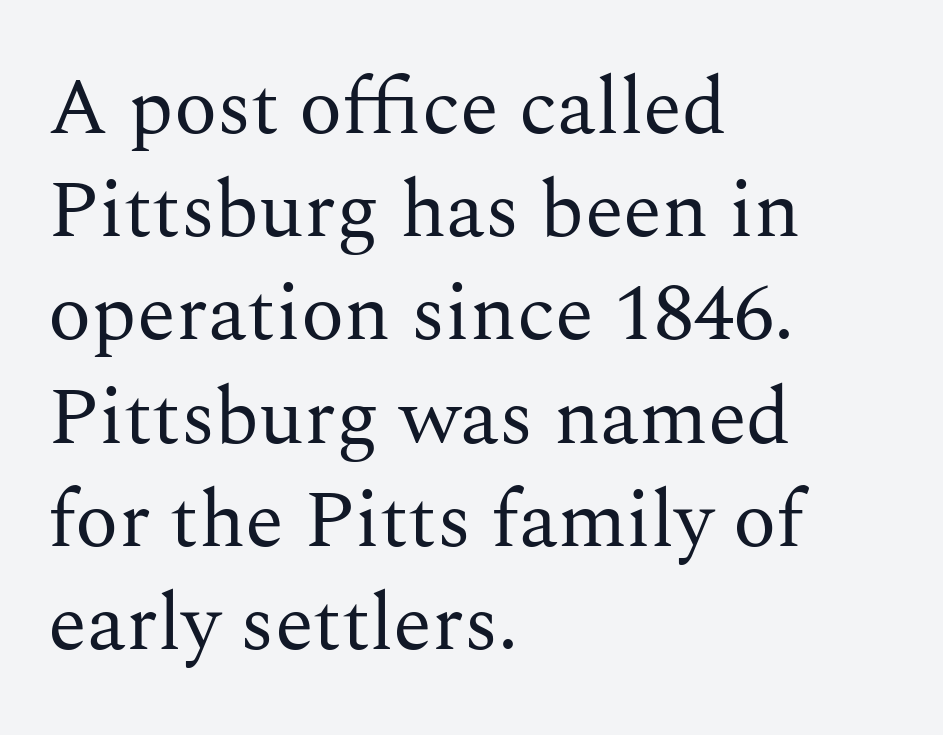
Is this a sans? No — the strokes have serifs. Alignment: flush left. The face looks like a standard text weight, possibly lighter. Do the characters align in a grid? No, the font is proportional.
